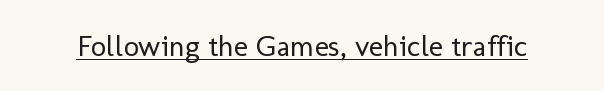
The image shows 30 px regular-weight sans-serif type, upright; set normal letter spacing, underlined; low stroke contrast and a medium x-height.
